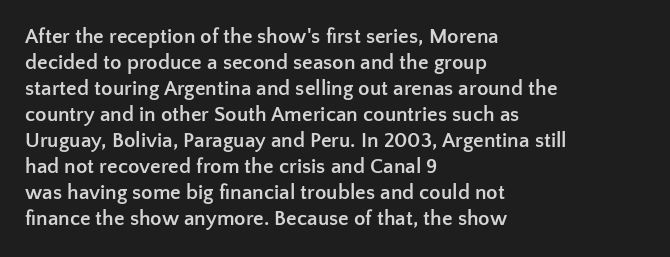
{"italic": "no", "bold": "yes", "underline": "no", "align": "left", "line_spacing_ratio": 1.24, "letter_spacing": "normal", "letter_spacing_em": 0.0, "glyph_px": 21}
